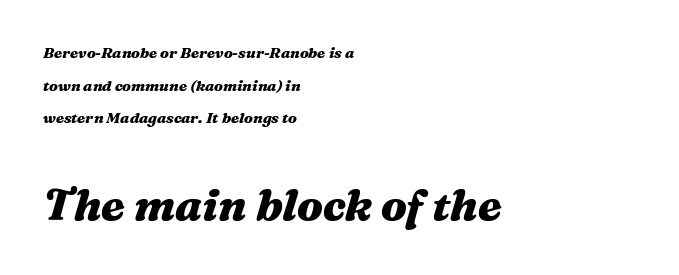
Q: Is the text bold? A: Yes.
Q: Is the text italic (slanted)? A: Yes, it leans right by about 16 degrees.
Q: Is the text underlined? A: No.
Q: How is the paragraph aligned? A: Left-aligned.
Q: Is the spacing between letters normal or unusually wide? A: Normal.
Q: Is the spacing between lines tight, normal or loose? A: Loose.
Q: Which block of text is set in a larger size, the first (top) or the second (bottom)? A: The second (bottom) one.
Q: Width (condensed, normal, or wide)? A: Wide.
Q: Stroke contrast? A: Medium.
Q: x-height? A: Medium.
Q: Monospaced? A: No.
